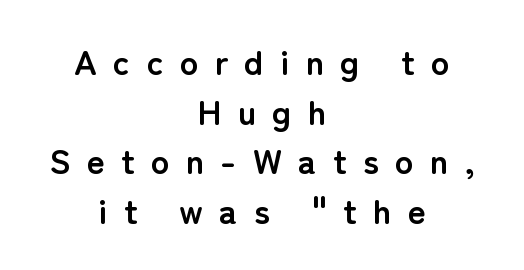
Q: Is the text bold? A: Yes.
Q: Is the text italic (slanted)? A: No, it is upright.
Q: Is the typeface a serif or a sans-serif typeface? A: Sans-serif.
Q: Is the text underlined? A: No.
Q: How is the paragraph aligned? A: Centered.
Q: Is the spacing between letters normal or unusually wide? A: Unusually wide.
Q: Is the spacing between lines tight, normal or loose? A: Normal.
Q: Width (condensed, normal, or wide)? A: Normal.
Q: Stroke contrast? A: Low.
Q: x-height? A: Medium.
Q: Monospaced? A: No.
